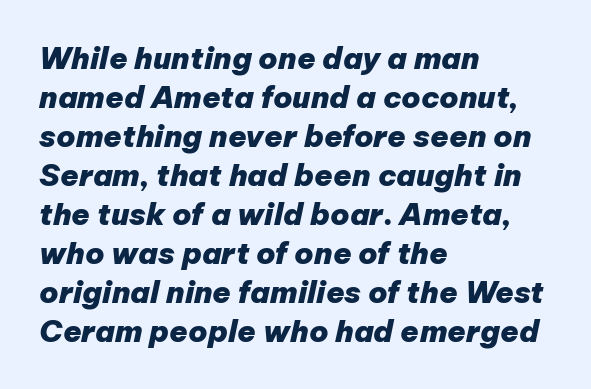
{"italic": "yes", "lean": "right", "slant_degrees": 12, "bold": "yes", "weight": "heavy", "width": "normal", "stroke_contrast": "low", "x_height": "medium", "monospaced": "no", "underline": "no", "align": "left", "line_spacing": "normal", "line_spacing_ratio": 1.3, "letter_spacing": "normal", "letter_spacing_em": 0.0, "glyph_px": 30}
